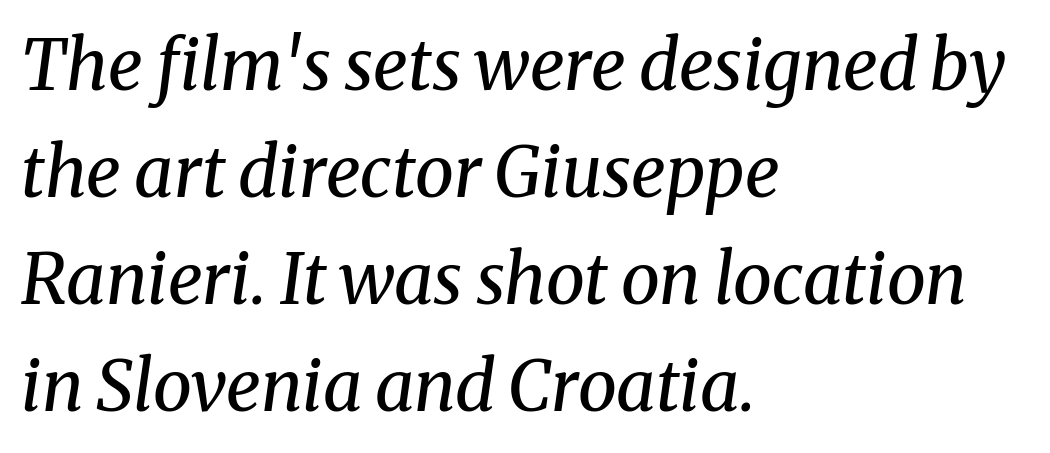
Q: Is the text bold? A: No.
Q: Is the text italic (slanted)? A: Yes, it leans right by about 8 degrees.
Q: Is the typeface a serif or a sans-serif typeface? A: Serif.
Q: Is the text underlined? A: No.
Q: How is the paragraph aligned? A: Left-aligned.
Q: Is the spacing between letters normal or unusually wide? A: Normal.
Q: Is the spacing between lines tight, normal or loose? A: Normal.
Q: Width (condensed, normal, or wide)? A: Normal.
Q: Stroke contrast? A: Medium.
Q: x-height? A: Medium.
Q: Monospaced? A: No.
